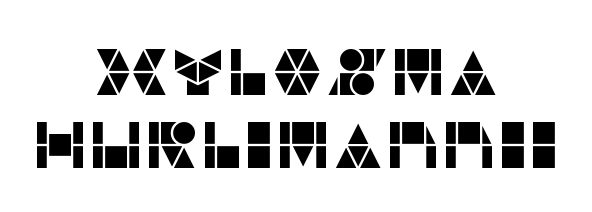
The passage is arranged like a title page — every line centered. Do the characters align in a grid? No, the font is proportional. Baseline-to-baseline distance is barely more than the letter height. Lines of text with bare space underneath. Check where the strokes stop: nothing finishes them off — pure sans.
